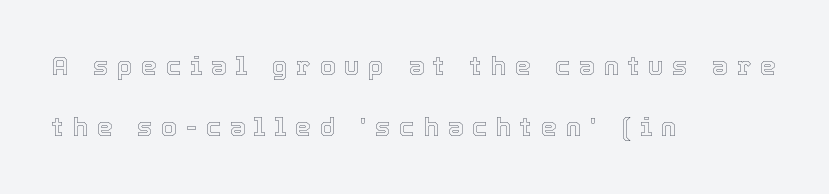
{"italic": "no", "underline": "no", "align": "left", "line_spacing": "loose", "line_spacing_ratio": 2.45, "letter_spacing": "wide", "letter_spacing_em": 0.36, "glyph_px": 25}
